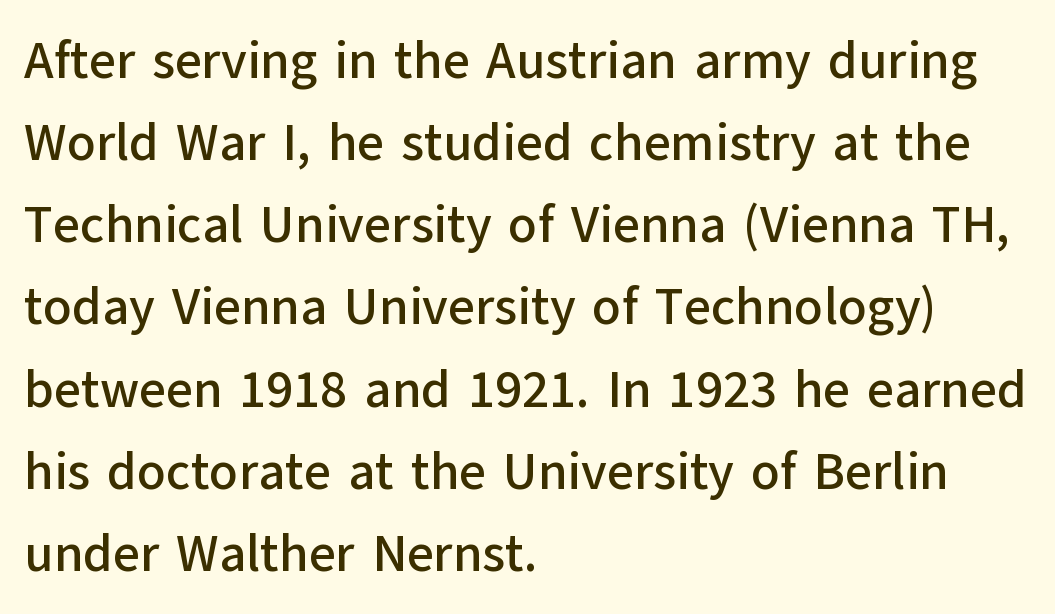
Q: Is the text italic (slanted)? A: No, it is upright.
Q: Is the typeface a serif or a sans-serif typeface? A: Sans-serif.
Q: Is the text underlined? A: No.
Q: How is the paragraph aligned? A: Left-aligned.
Q: Is the spacing between letters normal or unusually wide? A: Normal.
Q: Is the spacing between lines tight, normal or loose? A: Normal.
Q: Width (condensed, normal, or wide)? A: Normal.
Q: Stroke contrast? A: Low.
Q: x-height? A: Medium.
Q: Monospaced? A: No.
